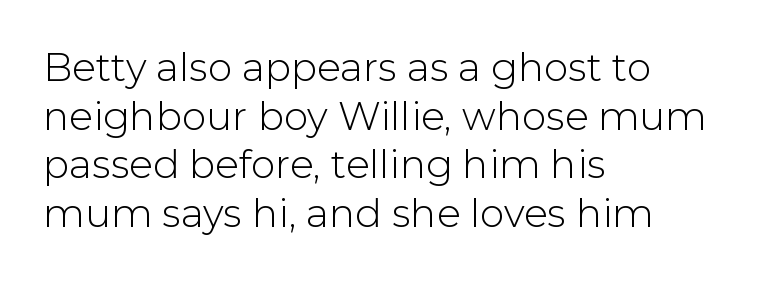
{"serif": "no", "italic": "no", "bold": "no", "weight": "light", "width": "normal", "stroke_contrast": "low", "x_height": "medium", "monospaced": "no", "underline": "no", "align": "left", "line_spacing": "normal", "line_spacing_ratio": 1.25, "letter_spacing": "normal", "letter_spacing_em": 0.0, "glyph_px": 39}
